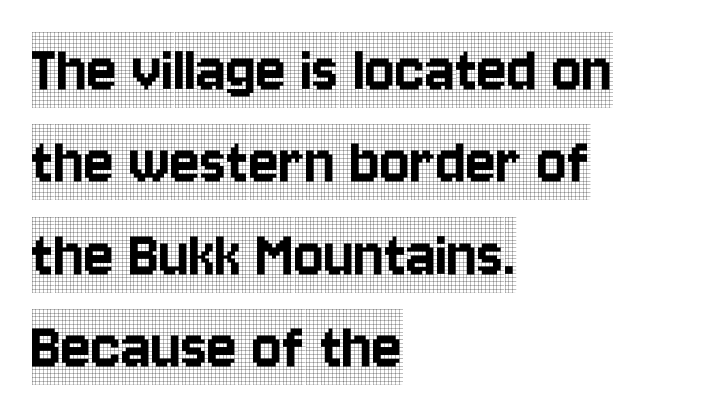
Beneath every word, the page is bare. Spacing verdict: proportional, widths tailored to each character. Italic: no, the glyphs are upright roman. The passage shown stacks its lines at a standard gap.
